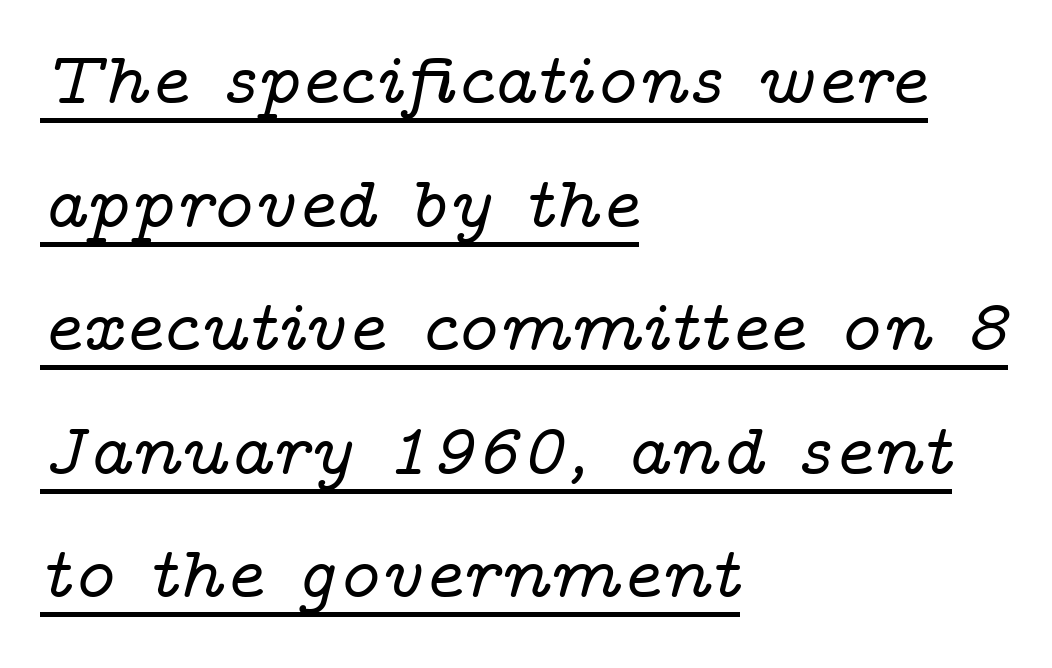
Honestly, the letter spacing is just normal — you wouldn't notice it. The typesetter chose a ragged-right arrangement here. The rendering shows small feet on the letterforms — a serif design. A baseline rule has been typeset under these characters. In terms of leading, this rendering sits right in the middle.
